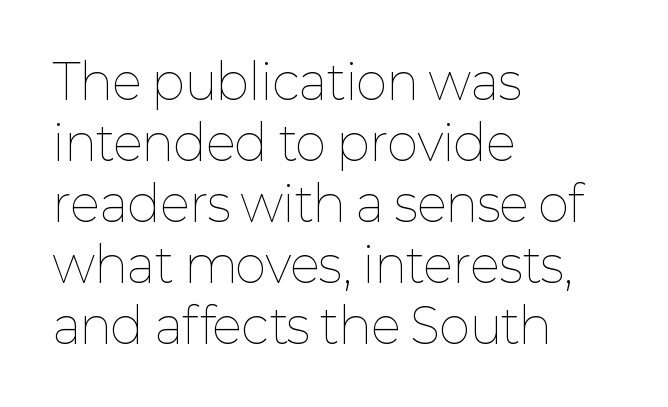
The image shows 48 px thin type, upright; set left-aligned, normal line spacing (1.27x), normal letter spacing, not underlined; low stroke contrast and a medium x-height.
